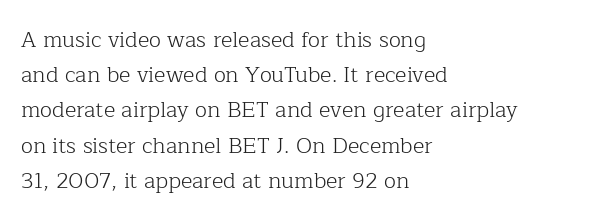
Q: Is the text bold? A: No.
Q: Is the text italic (slanted)? A: No, it is upright.
Q: Is the text underlined? A: No.
Q: How is the paragraph aligned? A: Left-aligned.
Q: Is the spacing between letters normal or unusually wide? A: Normal.
Q: Is the spacing between lines tight, normal or loose? A: Normal.
